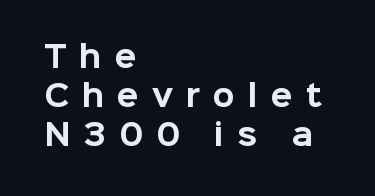
{"serif": "no", "italic": "no", "bold": "yes", "weight": "bold", "width": "normal", "stroke_contrast": "low", "x_height": "medium", "monospaced": "no", "underline": "no", "align": "left", "line_spacing": "normal", "line_spacing_ratio": 1.34, "letter_spacing": "wide", "letter_spacing_em": 0.44, "glyph_px": 29}
